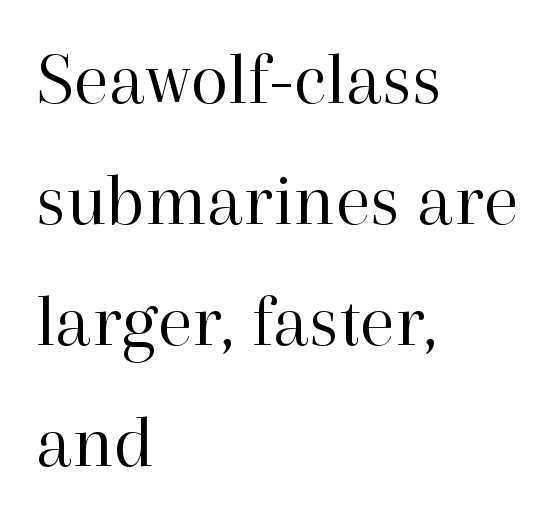
The image shows 77 px regular-weight serif type, upright; set left-aligned, normal line spacing (1.57x), normal letter spacing, not underlined; high stroke contrast and a medium x-height.
